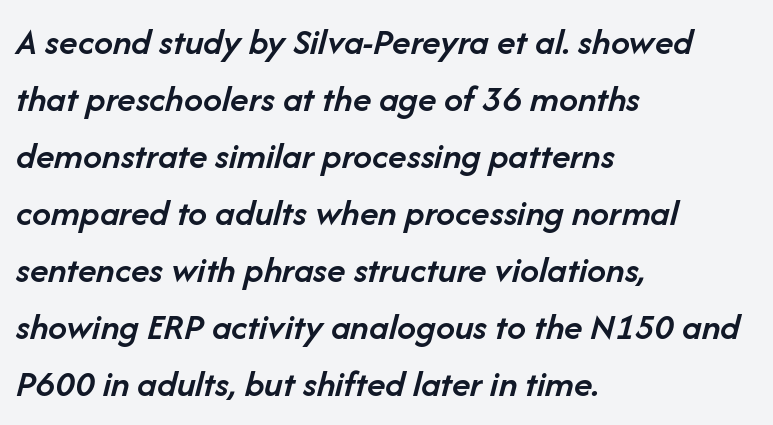
These lines are rendered in a variable-pitch font. Baseline-to-baseline distance is the conventional proportion of letter height. Observe the ordinary spacing: letters are neighbours, not strangers. Every character sits at an angle, as italics do.
